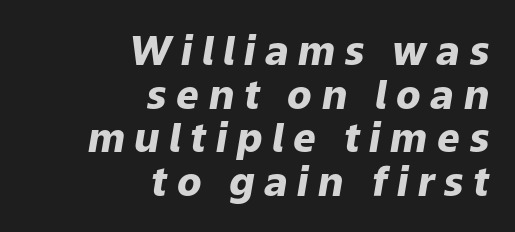
Q: Is the text bold? A: Yes.
Q: Is the text italic (slanted)? A: Yes, it leans right by about 9 degrees.
Q: Is the text underlined? A: No.
Q: How is the paragraph aligned? A: Right-aligned.
Q: Is the spacing between letters normal or unusually wide? A: Unusually wide.
Q: Is the spacing between lines tight, normal or loose? A: Tight.
Q: Width (condensed, normal, or wide)? A: Normal.
Q: Stroke contrast? A: Low.
Q: x-height? A: Medium.
Q: Monospaced? A: No.
